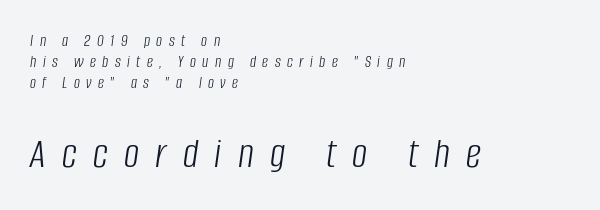
Words float on clear page, feet unadorned. Here the designer chose a conventional face with non-uniform glyph widths. The compositor pushed each line to the left boundary. A light-to-regular cut is what we see here. Slant detected: the letters are inclined.
